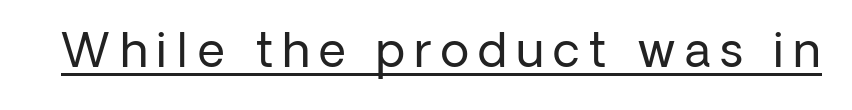
{"serif": "no", "italic": "no", "bold": "no", "weight": "regular", "width": "normal", "stroke_contrast": "low", "x_height": "medium", "monospaced": "no", "underline": "yes", "letter_spacing": "wide", "letter_spacing_em": 0.2, "glyph_px": 47}
